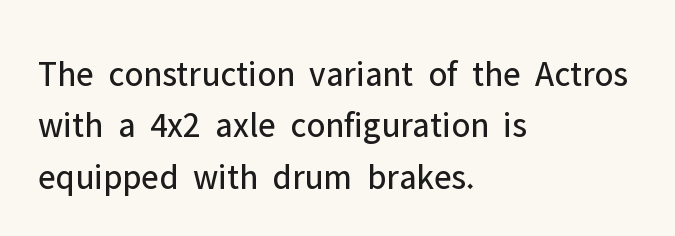
{"serif": "no", "italic": "no", "bold": "no", "weight": "regular", "width": "normal", "stroke_contrast": "low", "x_height": "medium", "monospaced": "no", "underline": "no", "align": "left", "line_spacing": "normal", "line_spacing_ratio": 1.43, "letter_spacing": "normal", "letter_spacing_em": 0.0, "glyph_px": 36}
